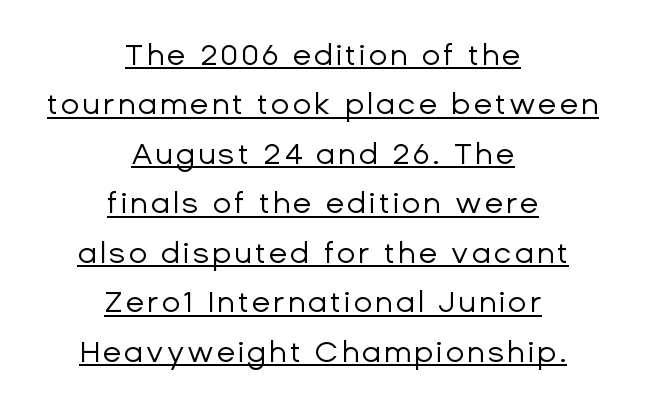
{"serif": "no", "italic": "no", "bold": "no", "weight": "regular", "width": "normal", "stroke_contrast": "low", "x_height": "medium", "monospaced": "no", "underline": "yes", "align": "center", "line_spacing": "normal", "line_spacing_ratio": 1.65, "glyph_px": 30}
